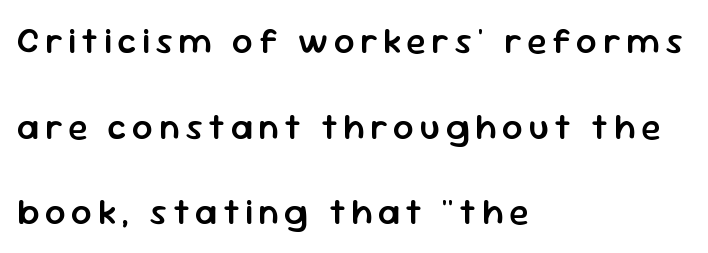
The image shows 36 px semibold sans-serif type, upright; set left-aligned, loose line spacing (2.38x), not underlined; low stroke contrast and a medium x-height.
